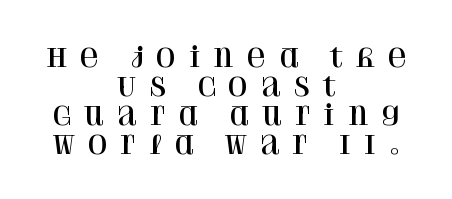
{"italic": "no", "underline": "no", "align": "center", "line_spacing": "tight", "line_spacing_ratio": 1.12, "letter_spacing": "wide", "letter_spacing_em": 0.42, "glyph_px": 26}
